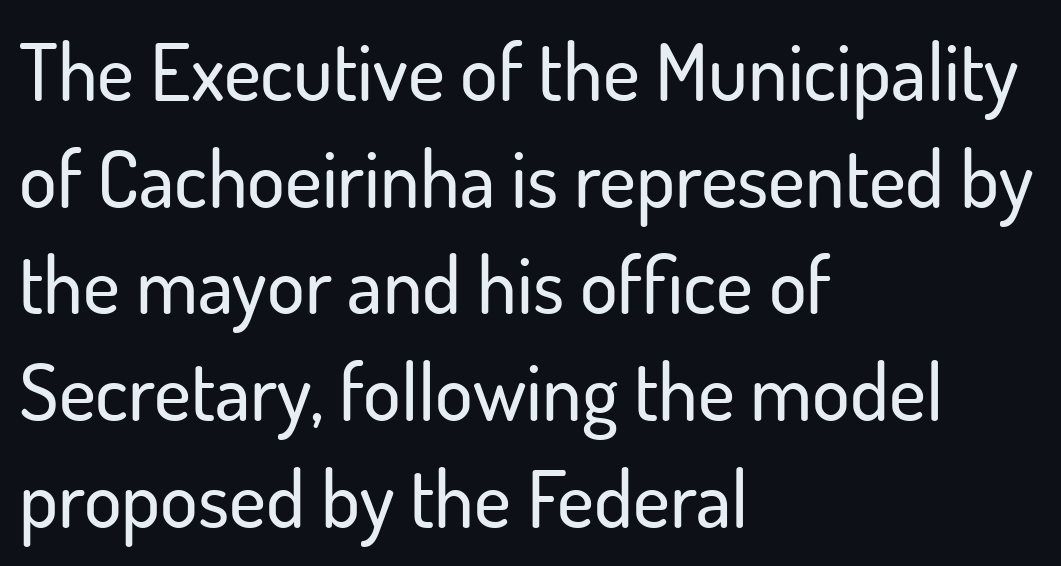
The passage shown is typed in a proportional face where columns would drift. Tall strokes in this sample are plumb rather than angled. The horizontal fit of the characters is conventional and even. Descenders are the only things crossing below the line.
